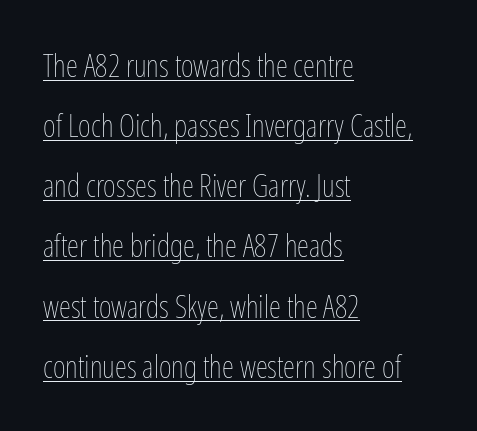
The image shows 31 px thin, condensed type, upright; set left-aligned, loose line spacing (1.94x), normal letter spacing, underlined; low stroke contrast and a medium x-height.
